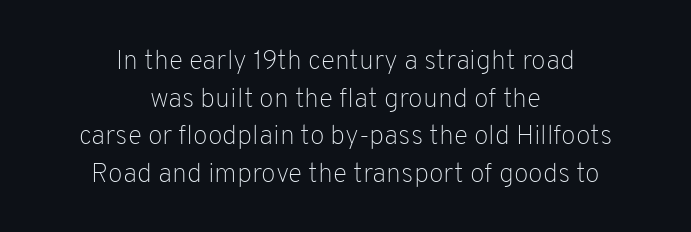
{"italic": "no", "bold": "no", "underline": "no", "align": "center", "line_spacing": "normal", "line_spacing_ratio": 1.39, "letter_spacing": "normal", "letter_spacing_em": 0.0, "glyph_px": 27}
